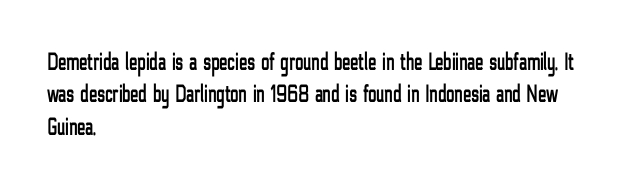
{"italic": "no", "underline": "no", "align": "left", "line_spacing": "normal", "line_spacing_ratio": 1.3, "letter_spacing": "normal", "letter_spacing_em": 0.0, "glyph_px": 25}
